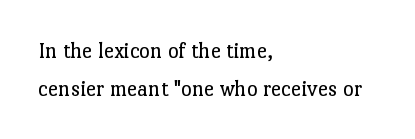
{"italic": "no", "bold": "no", "underline": "no", "align": "left", "line_spacing": "normal", "line_spacing_ratio": 1.64, "letter_spacing": "normal", "letter_spacing_em": 0.0, "glyph_px": 23}
